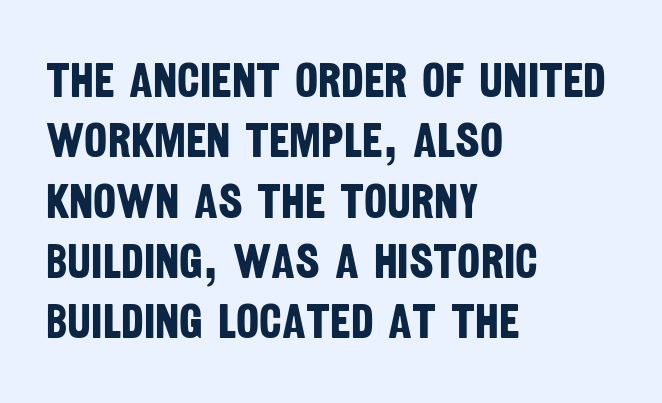
Grotesque or geometric, the face here clearly has no serifs. Pretty heavy lettering here — definitely bold. The line texture is even and compact thanks to regular tracking. The passage is arranged the way most books set body copy — flush left.
